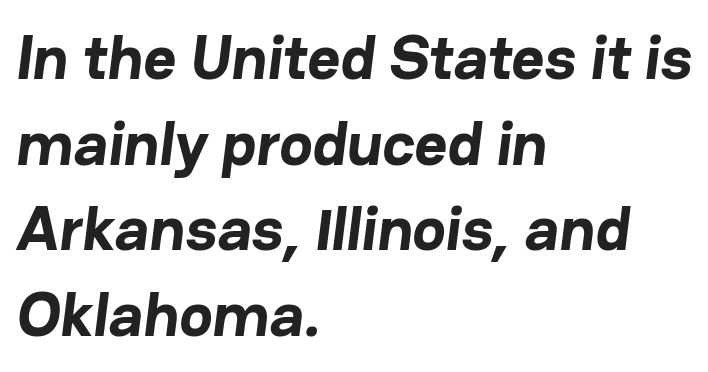
Q: Is the text bold? A: Yes.
Q: Is the typeface a serif or a sans-serif typeface? A: Sans-serif.
Q: Is the text underlined? A: No.
Q: How is the paragraph aligned? A: Left-aligned.
Q: Is the spacing between letters normal or unusually wide? A: Normal.
Q: Is the spacing between lines tight, normal or loose? A: Normal.
Q: Width (condensed, normal, or wide)? A: Normal.
Q: Stroke contrast? A: Low.
Q: x-height? A: Medium.
Q: Monospaced? A: No.
